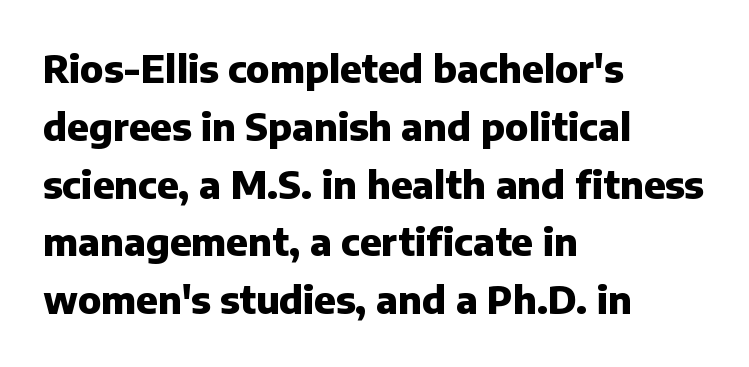
{"serif": "no", "italic": "no", "bold": "yes", "weight": "heavy", "width": "normal", "stroke_contrast": "low", "x_height": "medium", "monospaced": "no", "underline": "no", "align": "left", "line_spacing": "normal", "line_spacing_ratio": 1.52, "letter_spacing": "normal", "letter_spacing_em": 0.0, "glyph_px": 38}
